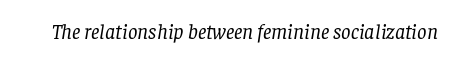
The passage shown has conventional tracking throughout. Every character sits at an angle, as italics do. A quiet, ordinary-to-light weight characterises the typeface. No word sits above an underline.
